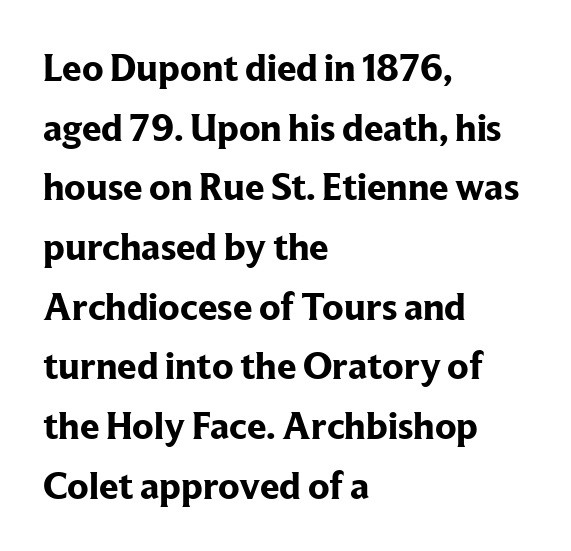
{"serif": "yes", "italic": "no", "bold": "yes", "weight": "bold", "width": "normal", "stroke_contrast": "low", "x_height": "medium", "monospaced": "no", "underline": "no", "align": "left", "line_spacing": "normal", "line_spacing_ratio": 1.53, "letter_spacing": "normal", "letter_spacing_em": 0.0, "glyph_px": 39}
